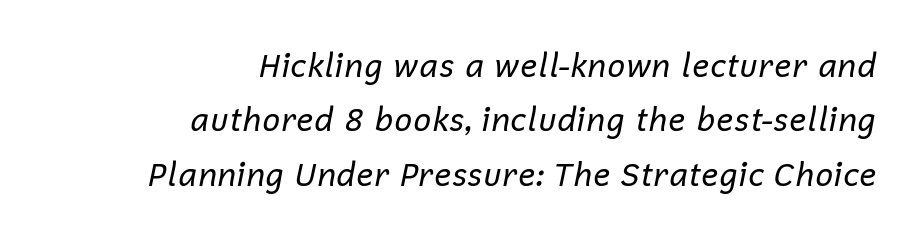
The image shows 32 px regular-weight type, italic (leaning right); set right-aligned, normal line spacing (1.7x), normal letter spacing, not underlined; low stroke contrast and a medium x-height.
